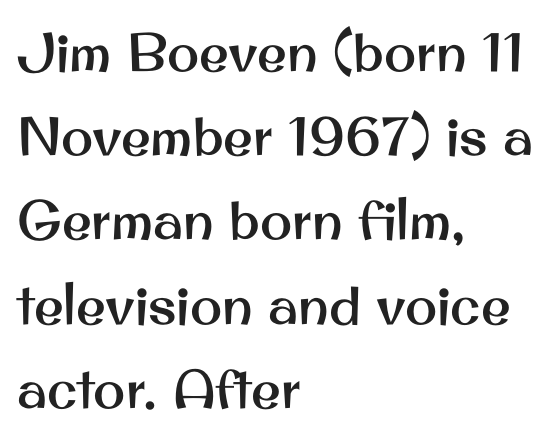
Q: Is the text italic (slanted)? A: No, it is upright.
Q: Is the typeface a serif or a sans-serif typeface? A: Sans-serif.
Q: Is the text underlined? A: No.
Q: How is the paragraph aligned? A: Left-aligned.
Q: Is the spacing between letters normal or unusually wide? A: Normal.
Q: Is the spacing between lines tight, normal or loose? A: Normal.
Q: Width (condensed, normal, or wide)? A: Normal.
Q: Stroke contrast? A: Medium.
Q: x-height? A: Small.
Q: Monospaced? A: No.
